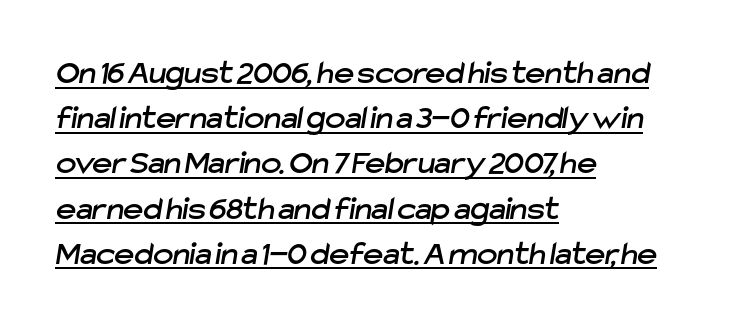
Q: Is the typeface a serif or a sans-serif typeface? A: Sans-serif.
Q: Is the text underlined? A: Yes.
Q: How is the paragraph aligned? A: Left-aligned.
Q: Is the spacing between letters normal or unusually wide? A: Normal.
Q: Is the spacing between lines tight, normal or loose? A: Normal.
Q: Width (condensed, normal, or wide)? A: Normal.
Q: Stroke contrast? A: Low.
Q: x-height? A: Medium.
Q: Monospaced? A: No.
